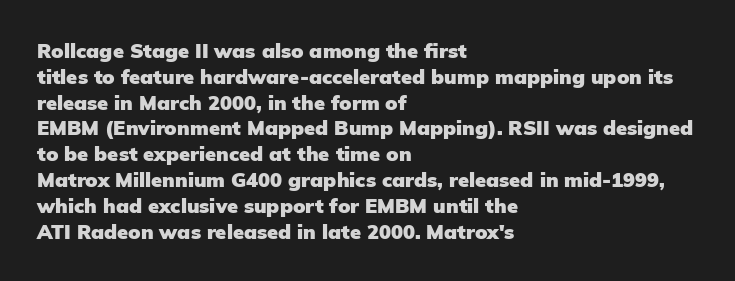
The image shows 20 px bold type, upright; set left-aligned, normal line spacing (1.29x), normal letter spacing, not underlined.
